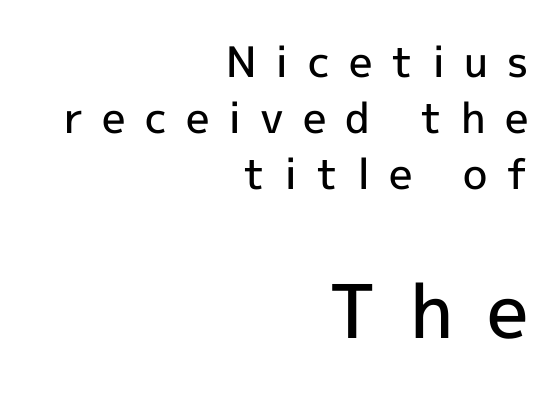
Vertically, the passage feels balanced, rows spaced as you'd expect. The composition opens small and finishes big. What weight is shown? A semibold, between regular and bold. The face used here is proportionally spaced, like ordinary book or web type. Does extra space separate the letters? Yes, quite a lot of it.
